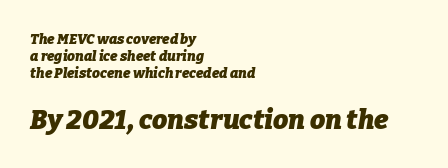
Q: Is the text bold? A: Yes.
Q: Is the text italic (slanted)? A: Yes, it leans right by about 9 degrees.
Q: Is the text underlined? A: No.
Q: How is the paragraph aligned? A: Left-aligned.
Q: Is the spacing between letters normal or unusually wide? A: Normal.
Q: Which block of text is set in a larger size, the first (top) or the second (bottom)? A: The second (bottom) one.
